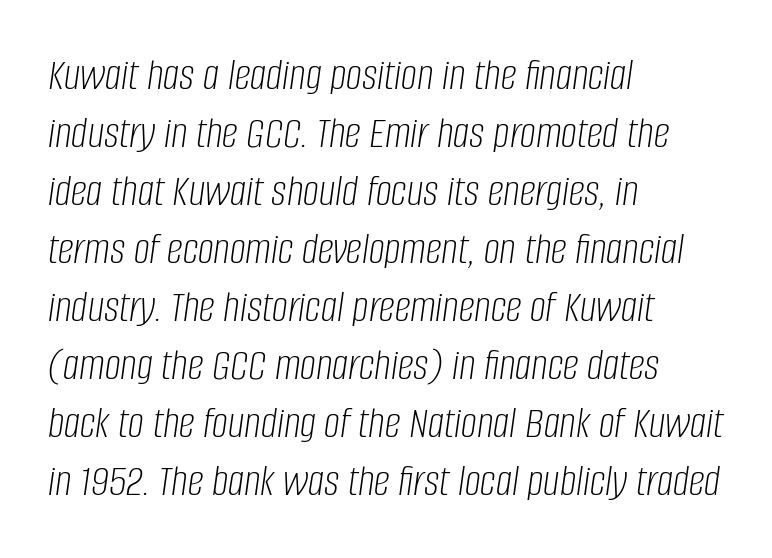
The image shows 45 px light, condensed type, italic (leaning right); set left-aligned, normal line spacing (1.29x), normal letter spacing, not underlined; low stroke contrast and a large x-height.
